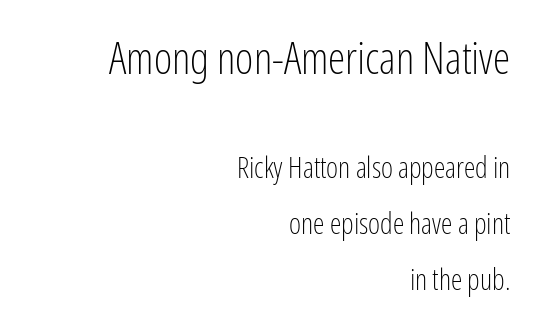
The image shows 44 px light, condensed sans-serif type, upright; set right-aligned, loose line spacing (1.94x), normal letter spacing, not underlined; the first (top) block is 1.52x larger; low stroke contrast and a medium x-height.
